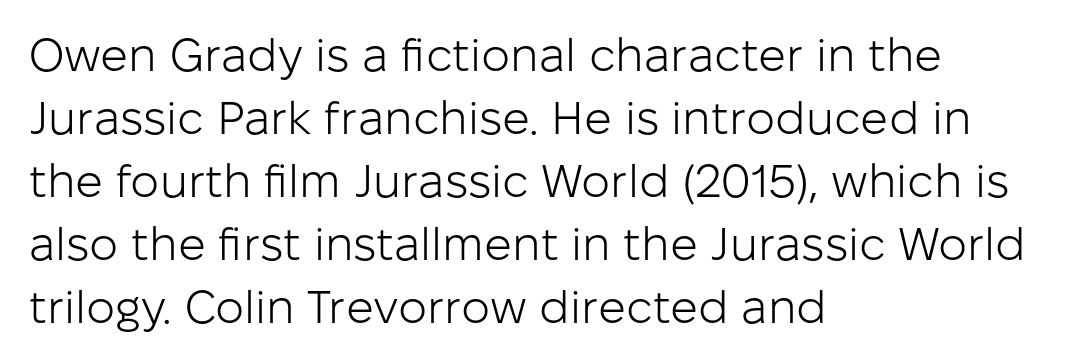
Q: Is the text bold? A: No.
Q: Is the text italic (slanted)? A: No, it is upright.
Q: Is the typeface a serif or a sans-serif typeface? A: Sans-serif.
Q: Is the text underlined? A: No.
Q: How is the paragraph aligned? A: Left-aligned.
Q: Is the spacing between letters normal or unusually wide? A: Normal.
Q: Is the spacing between lines tight, normal or loose? A: Normal.
Q: Width (condensed, normal, or wide)? A: Normal.
Q: Stroke contrast? A: Low.
Q: x-height? A: Medium.
Q: Monospaced? A: No.
